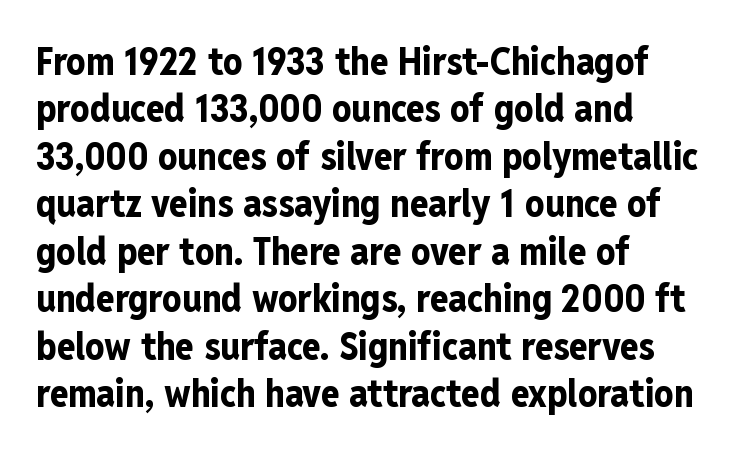
Q: Is the text bold? A: Yes.
Q: Is the text italic (slanted)? A: No, it is upright.
Q: Is the typeface a serif or a sans-serif typeface? A: Sans-serif.
Q: Is the text underlined? A: No.
Q: How is the paragraph aligned? A: Left-aligned.
Q: Is the spacing between letters normal or unusually wide? A: Normal.
Q: Is the spacing between lines tight, normal or loose? A: Normal.
Q: Width (condensed, normal, or wide)? A: Condensed.
Q: Stroke contrast? A: Low.
Q: x-height? A: Medium.
Q: Monospaced? A: No.
